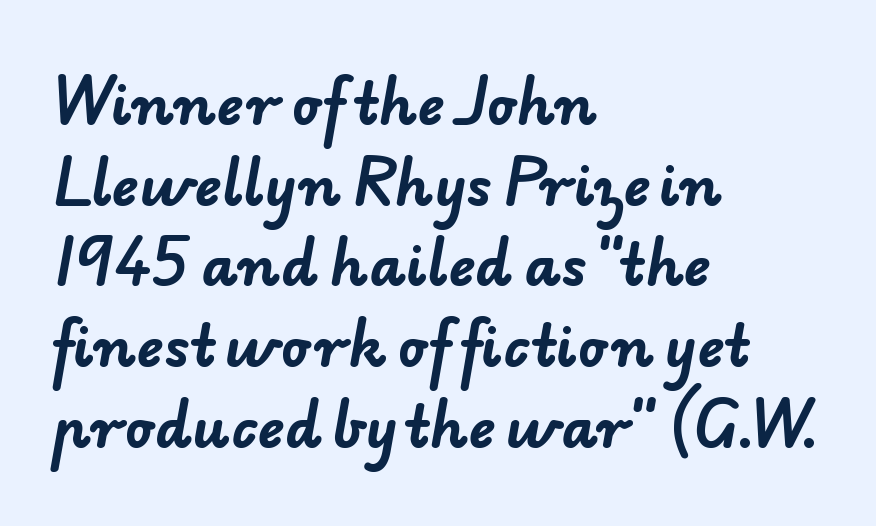
{"serif": "no", "bold": "yes", "weight": "bold", "width": "normal", "stroke_contrast": "low", "x_height": "small", "monospaced": "no", "underline": "no", "align": "left", "line_spacing": "normal", "line_spacing_ratio": 1.44, "letter_spacing": "normal", "letter_spacing_em": 0.0, "glyph_px": 56}
